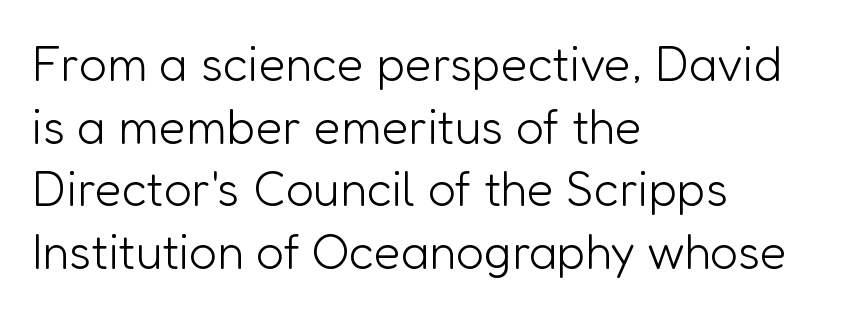
You could not count columns in this text — the font is proportionally spaced. The font's upright variant was chosen for this text. The rendering uses a moderate line-height, typical for paragraphs. Nope, no serifs anywhere on these letters. Horizontal alignment here is leftward, the default for most running prose. Nothing heavy about these letters — not bold at all.
